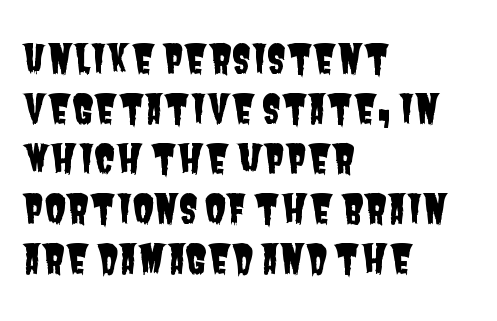
The block of text has a typical density, with ordinary space between rows. Descenders hang freely into open space. Here the designer chose a conventional face with non-uniform glyph widths. Letterform terminals end flat and unadorned throughout the passage.
